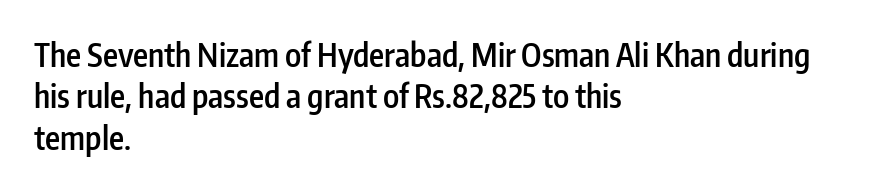
Q: Is the text bold? A: Semi-bold.
Q: Is the text italic (slanted)? A: No, it is upright.
Q: Is the typeface a serif or a sans-serif typeface? A: Sans-serif.
Q: Is the text underlined? A: No.
Q: How is the paragraph aligned? A: Left-aligned.
Q: Is the spacing between letters normal or unusually wide? A: Normal.
Q: Is the spacing between lines tight, normal or loose? A: Normal.
Q: Width (condensed, normal, or wide)? A: Condensed.
Q: Stroke contrast? A: Low.
Q: x-height? A: Medium.
Q: Monospaced? A: No.
